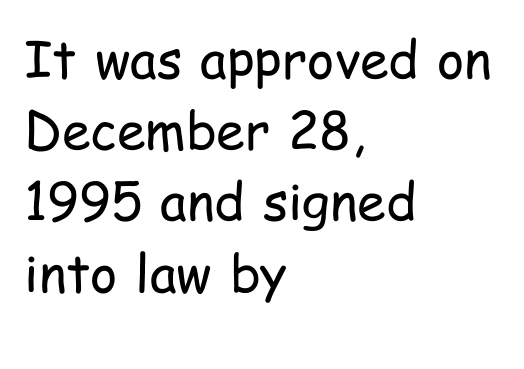
Posture: upright roman. Students, observe: this is what conventionally led text looks like. The weight tops out at a normal text grade. This rendering employs a face without finishing strokes, i.e., a sans-serif. The passage shown is not underscored anywhere.
